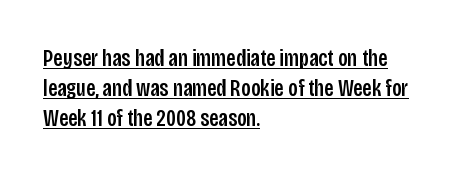
The image shows 24 px text type, upright; set left-aligned, normal line spacing (1.26x), normal letter spacing, underlined.
